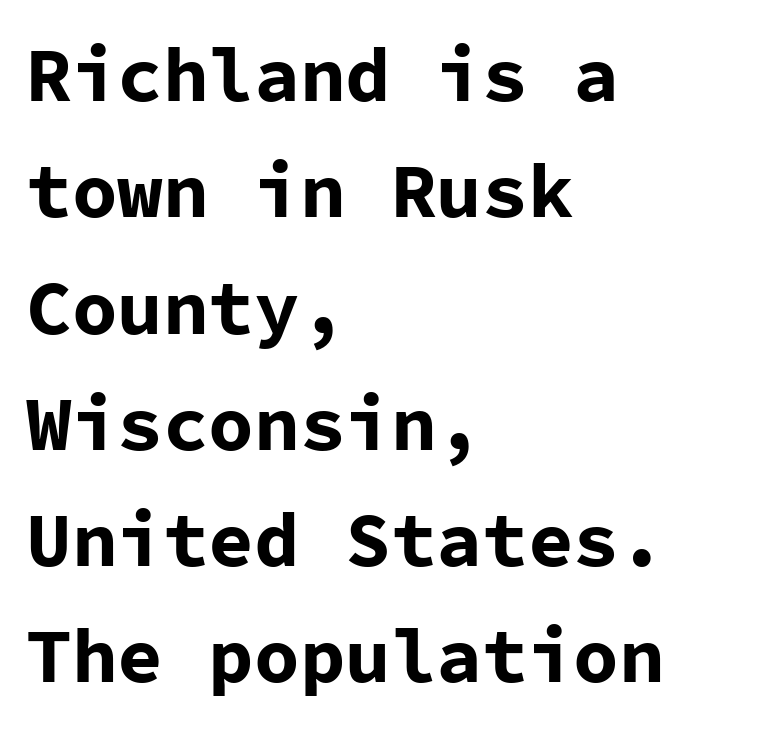
Q: Is the text bold? A: Yes.
Q: Is the text italic (slanted)? A: No, it is upright.
Q: Is the typeface a serif or a sans-serif typeface? A: Sans-serif.
Q: Is the text underlined? A: No.
Q: How is the paragraph aligned? A: Left-aligned.
Q: Is the spacing between letters normal or unusually wide? A: Normal.
Q: Is the spacing between lines tight, normal or loose? A: Normal.
Q: Width (condensed, normal, or wide)? A: Normal.
Q: Stroke contrast? A: Low.
Q: x-height? A: Medium.
Q: Monospaced? A: Yes.
